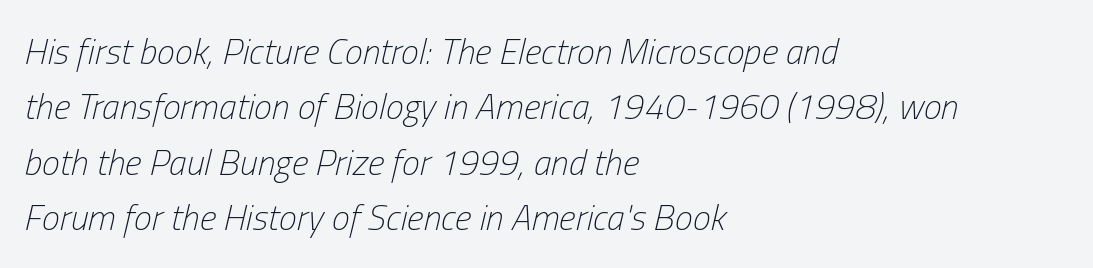
Q: Is the text bold? A: No.
Q: Is the text italic (slanted)? A: Yes, it leans right by about 13 degrees.
Q: Is the text underlined? A: No.
Q: How is the paragraph aligned? A: Left-aligned.
Q: Is the spacing between letters normal or unusually wide? A: Normal.
Q: Is the spacing between lines tight, normal or loose? A: Normal.
Q: Width (condensed, normal, or wide)? A: Condensed.
Q: Stroke contrast? A: Low.
Q: x-height? A: Medium.
Q: Monospaced? A: No.
